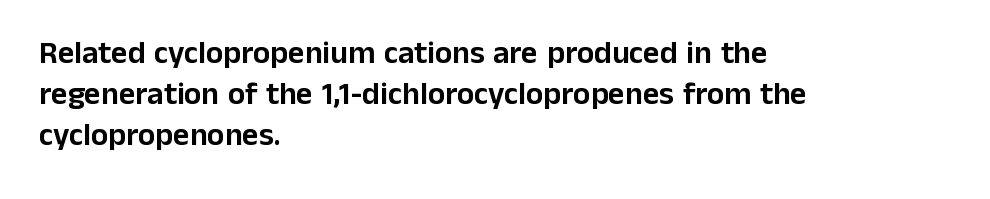
Q: Is the text italic (slanted)? A: No, it is upright.
Q: Is the typeface a serif or a sans-serif typeface? A: Sans-serif.
Q: Is the text underlined? A: No.
Q: How is the paragraph aligned? A: Left-aligned.
Q: Is the spacing between letters normal or unusually wide? A: Normal.
Q: Is the spacing between lines tight, normal or loose? A: Normal.
Q: Width (condensed, normal, or wide)? A: Normal.
Q: Stroke contrast? A: Low.
Q: x-height? A: Medium.
Q: Monospaced? A: No.
